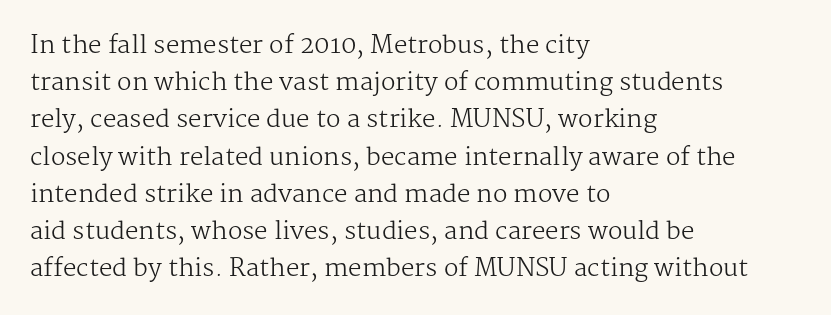
The image shows 24 px text type, upright; set left-aligned, normal line spacing (1.55x), normal letter spacing, not underlined.
